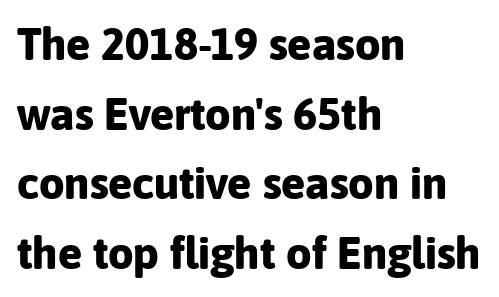
Q: Is the text bold? A: Yes.
Q: Is the text italic (slanted)? A: No, it is upright.
Q: Is the typeface a serif or a sans-serif typeface? A: Sans-serif.
Q: Is the text underlined? A: No.
Q: How is the paragraph aligned? A: Left-aligned.
Q: Is the spacing between letters normal or unusually wide? A: Normal.
Q: Is the spacing between lines tight, normal or loose? A: Normal.
Q: Width (condensed, normal, or wide)? A: Normal.
Q: Stroke contrast? A: Low.
Q: x-height? A: Medium.
Q: Monospaced? A: No.
